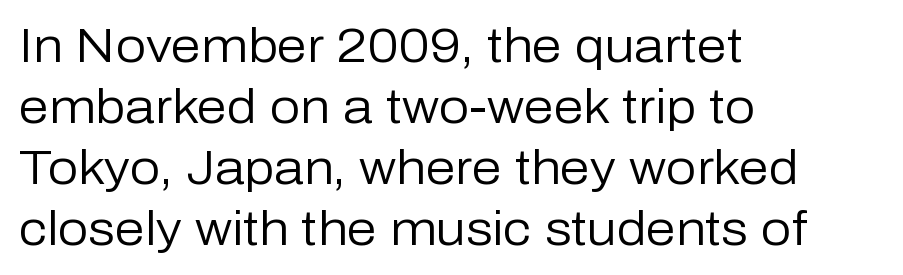
Q: Is the text bold? A: No.
Q: Is the text italic (slanted)? A: No, it is upright.
Q: Is the typeface a serif or a sans-serif typeface? A: Sans-serif.
Q: Is the text underlined? A: No.
Q: How is the paragraph aligned? A: Left-aligned.
Q: Is the spacing between letters normal or unusually wide? A: Normal.
Q: Is the spacing between lines tight, normal or loose? A: Normal.
Q: Width (condensed, normal, or wide)? A: Normal.
Q: Stroke contrast? A: Low.
Q: x-height? A: Medium.
Q: Monospaced? A: No.
